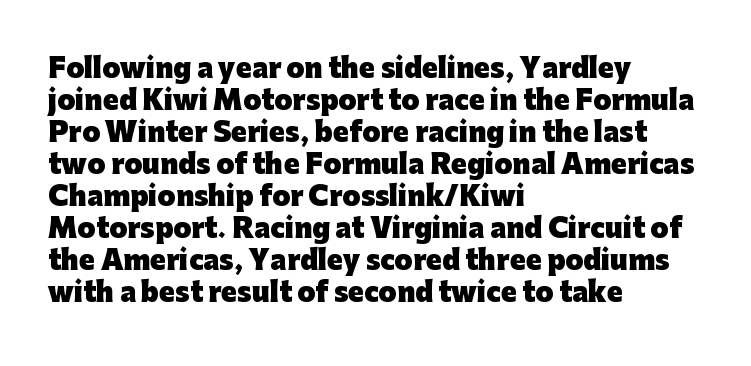
{"italic": "no", "bold": "yes", "underline": "no", "align": "left", "line_spacing_ratio": 1.23, "letter_spacing": "normal", "letter_spacing_em": 0.0, "glyph_px": 26}
